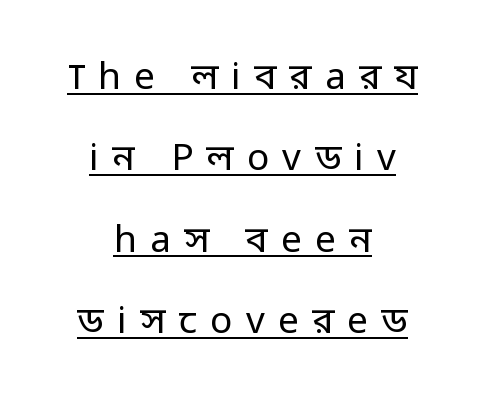
The image shows 37 px regular-weight sans-serif type, upright; set centered, loose line spacing (2.2x), unusually wide letter spacing (+0.36 em), underlined; low stroke contrast and a medium x-height.
